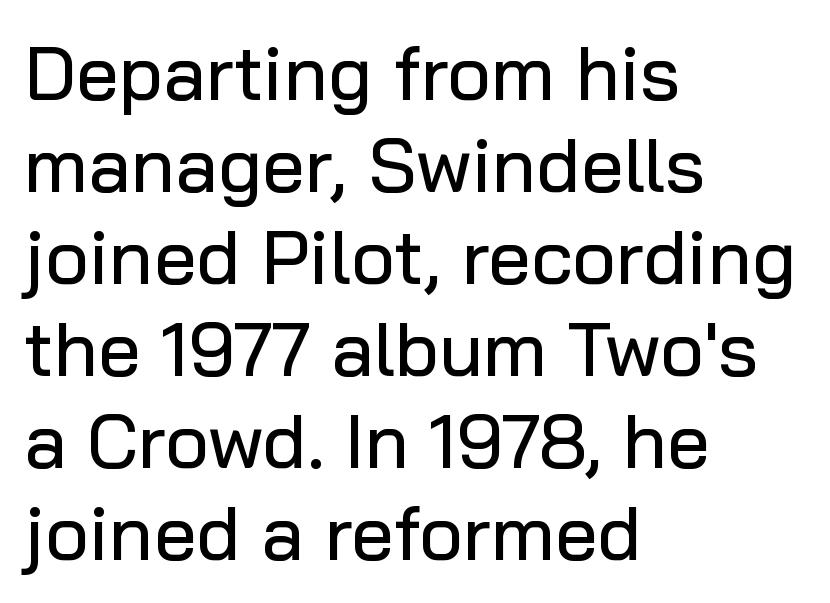
The image shows 76 px sans-serif type, upright; set left-aligned, line spacing 1.21x, normal letter spacing, not underlined; low stroke contrast and a medium x-height.
